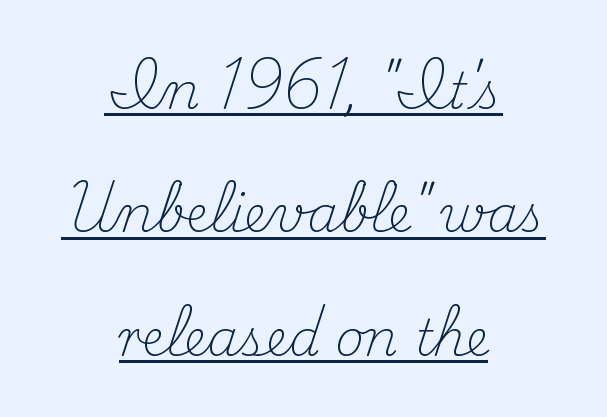
{"serif": "yes", "bold": "no", "weight": "light", "width": "normal", "stroke_contrast": "medium", "x_height": "small", "monospaced": "no", "underline": "yes", "align": "center", "line_spacing": "loose", "line_spacing_ratio": 2.47, "letter_spacing": "normal", "letter_spacing_em": 0.0, "glyph_px": 50}
